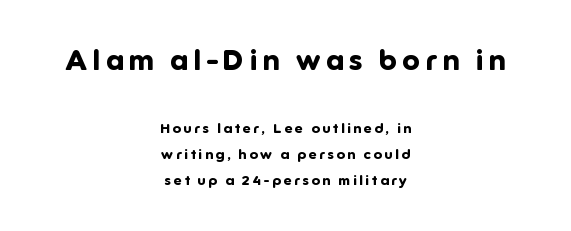
Q: Is the text bold? A: Yes.
Q: Is the text italic (slanted)? A: No, it is upright.
Q: Is the typeface a serif or a sans-serif typeface? A: Sans-serif.
Q: Is the text underlined? A: No.
Q: How is the paragraph aligned? A: Centered.
Q: Which block of text is set in a larger size, the first (top) or the second (bottom)? A: The first (top) one.
Q: Width (condensed, normal, or wide)? A: Normal.
Q: Stroke contrast? A: Low.
Q: x-height? A: Medium.
Q: Monospaced? A: No.
